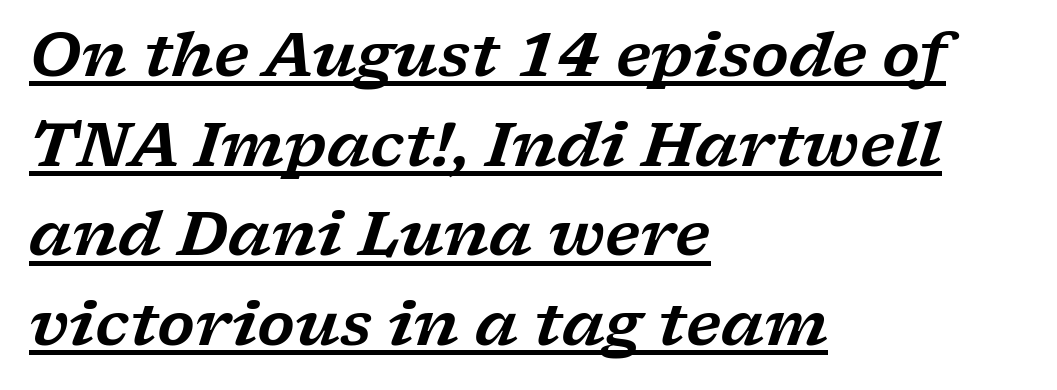
Q: Is the text italic (slanted)? A: Yes, it leans right by about 17 degrees.
Q: Is the typeface a serif or a sans-serif typeface? A: Serif.
Q: Is the text underlined? A: Yes.
Q: How is the paragraph aligned? A: Left-aligned.
Q: Is the spacing between letters normal or unusually wide? A: Normal.
Q: Is the spacing between lines tight, normal or loose? A: Normal.
Q: Width (condensed, normal, or wide)? A: Wide.
Q: Stroke contrast? A: Low.
Q: x-height? A: Medium.
Q: Monospaced? A: No.
